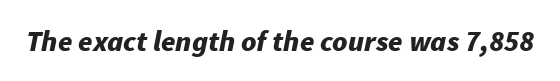
The face used here has the dense, thick strokes of a bold. Varying glyph widths throughout — classic text-font behaviour. Bare-footed words on every line. Default kerning and tracking; the words read as compact shapes.
